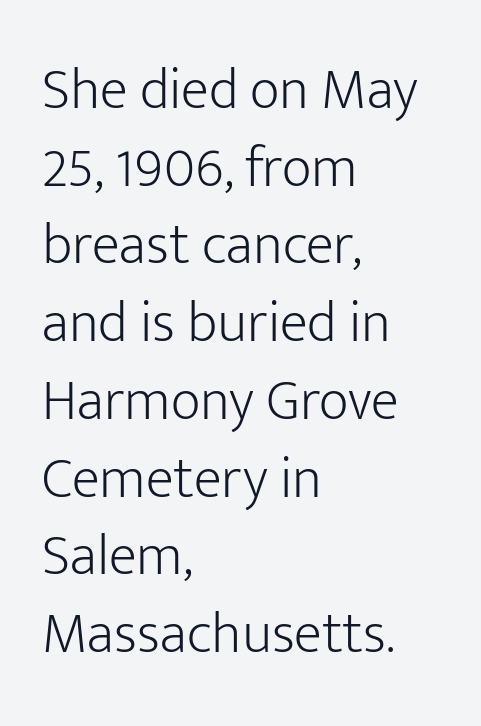
The image shows 58 px light sans-serif type, upright; set left-aligned, normal line spacing (1.34x), normal letter spacing, not underlined; low stroke contrast and a medium x-height.
